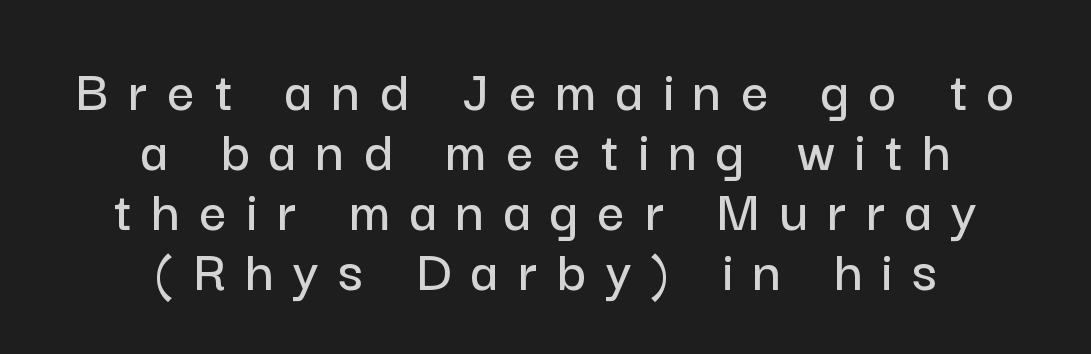
Has an underline been added? It has not. Centered paragraph, ragged on both sides. The lines are packed closely together with very little leading. Character widths vary here, with narrow letters taking less room than wide ones. A roman cut, with each character standing at attention. A sans-serif font was chosen for this passage.
